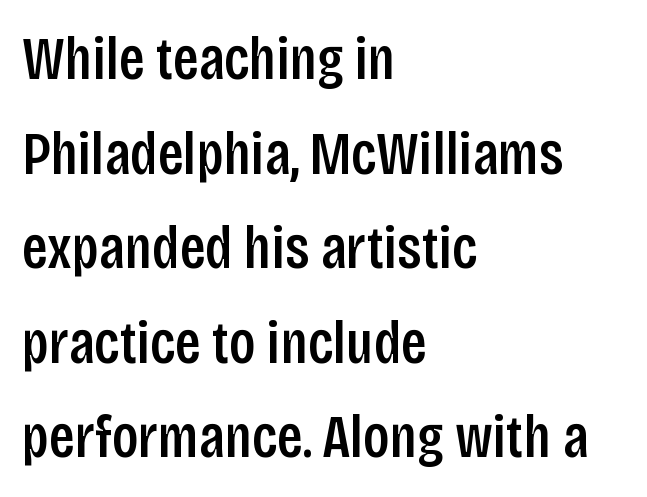
{"serif": "no", "italic": "no", "bold": "semi", "weight": "semibold", "width": "condensed", "stroke_contrast": "low", "x_height": "large", "monospaced": "no", "underline": "no", "align": "left", "line_spacing": "normal", "line_spacing_ratio": 1.55, "letter_spacing": "normal", "letter_spacing_em": 0.0, "glyph_px": 61}
